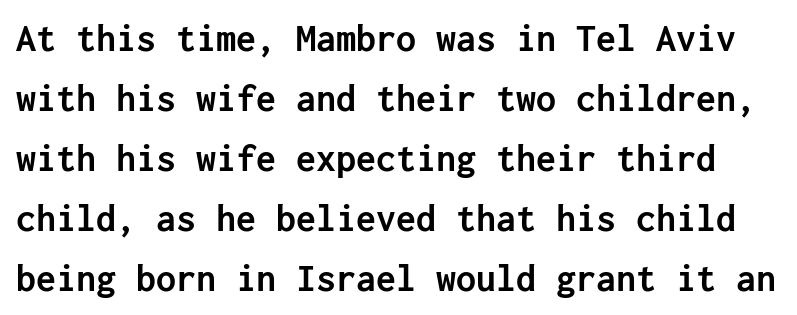
The image shows 40 px semibold sans-serif type, upright; set normal line spacing (1.5x), normal letter spacing, not underlined; low stroke contrast and a medium x-height.
